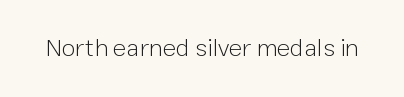
The rendering keeps characters at their native spacing. The font sits on the lighter half of the weight spectrum, regular included. Quick note: underline off. Is there any slant? The stems are plumb.
